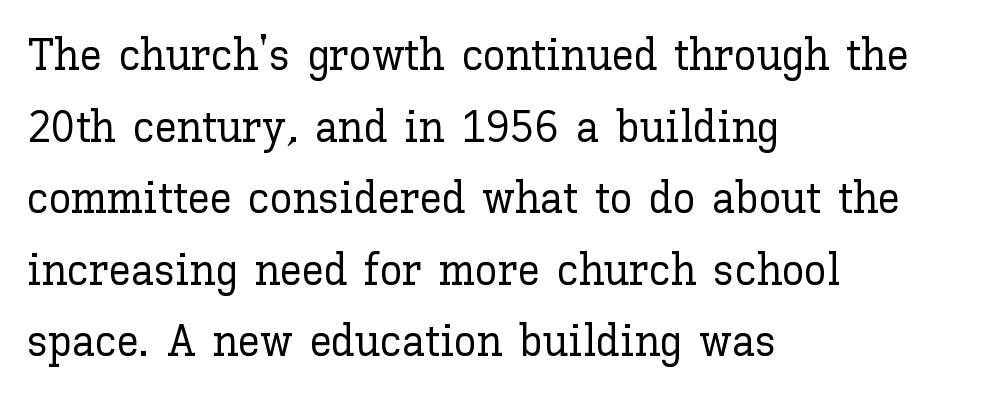
{"italic": "no", "width": "normal", "stroke_contrast": "low", "x_height": "medium", "monospaced": "no", "underline": "no", "align": "left", "line_spacing": "normal", "line_spacing_ratio": 1.59, "letter_spacing": "normal", "letter_spacing_em": 0.0, "glyph_px": 45}
